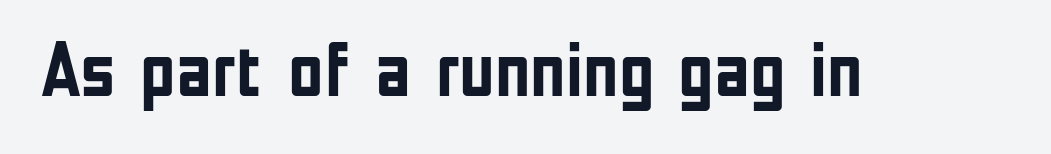
Nothing sits at the stroke ends, so this counts as sans-serif. Decoration check: the copy has no underline. These lines are rendered in a variable-pitch font. Characters remain perfectly vertical along every line. Characters follow at the spacing the type designer built in.
